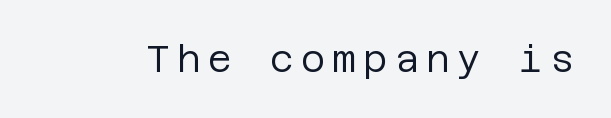
{"serif": "no", "italic": "no", "bold": "no", "weight": "regular", "width": "normal", "stroke_contrast": "low", "x_height": "large", "underline": "no", "glyph_px": 37}
